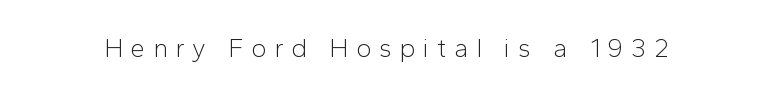
Glyph-to-glyph distance is far greater than everyday printed text. Nothing heavy about these letters — not bold at all. The gap between lines stays unmarked. The type sits square on the baseline with zero lean.
